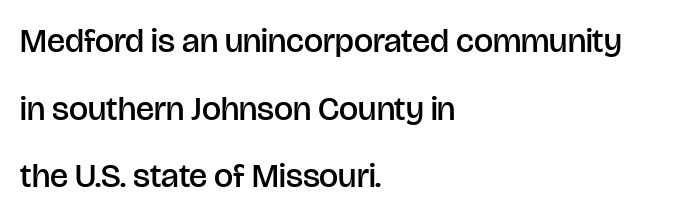
The image shows 34 px semibold sans-serif type, upright; set left-aligned, loose line spacing (1.99x), normal letter spacing, not underlined; low stroke contrast and a large x-height.
